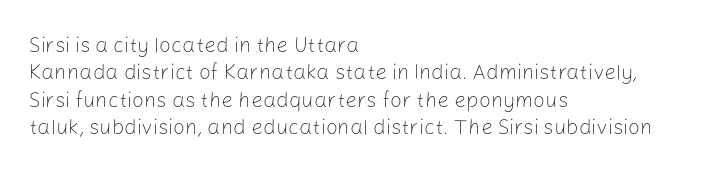
Q: Is the text bold? A: No.
Q: Is the text italic (slanted)? A: No, it is upright.
Q: Is the text underlined? A: No.
Q: How is the paragraph aligned? A: Left-aligned.
Q: Is the spacing between letters normal or unusually wide? A: Normal.
Q: Is the spacing between lines tight, normal or loose? A: Normal.
